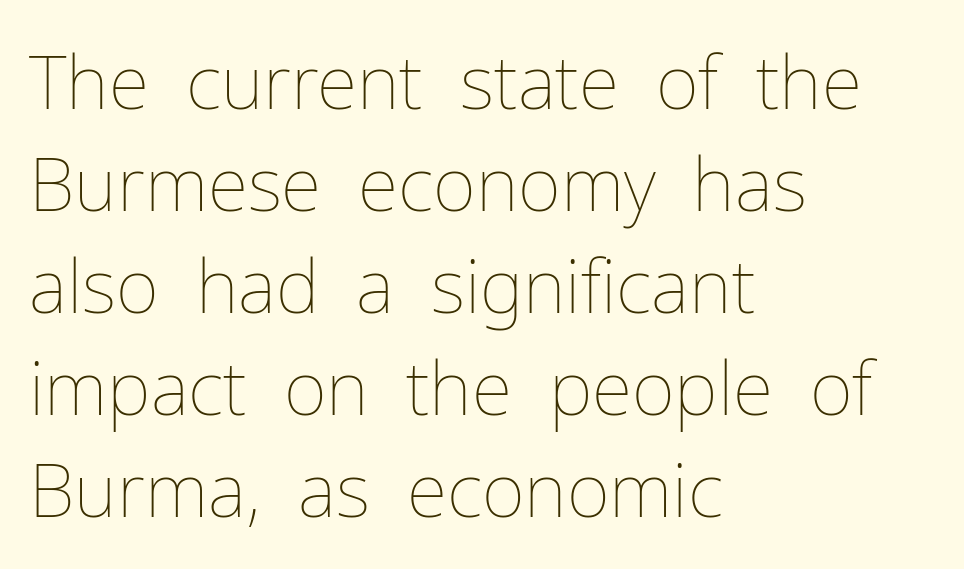
Quick note: not italic, upright. If you drew a ruler down the left edge, every line would touch it. Lines of text with bare space underneath. These lines sit exactly where default settings would place them. Glyph-to-glyph distance matches everyday printed text.
